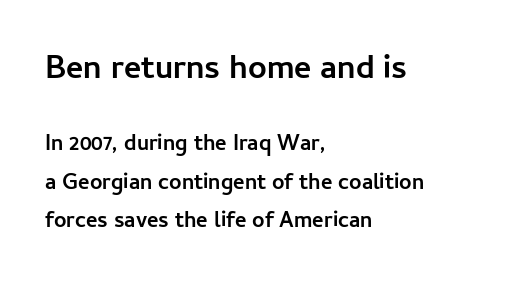
Typeset ragged right — the left edge is the straight one. Has an underline been added? It has not. Here the glyphs are tracked normally, forming tight word shapes. These lines are rendered in a variable-pitch font. Italic: no, the glyphs are upright roman. Font category for this specimen: sans-serif.
